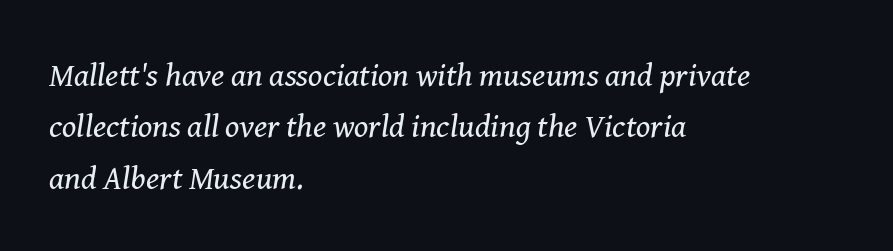
The image shows 33 px regular-weight serif type, italic (leaning right); set left-aligned, normal line spacing (1.56x), normal letter spacing, not underlined; medium stroke contrast and a medium x-height.
